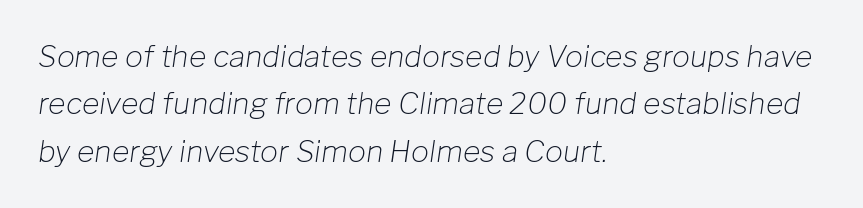
Looks like regular typesetting: each glyph gets only the width it needs. Each new line begins a customary step beneath the previous one. Is the block centered? No — it sits flush against the left margin. The rendering keeps characters at their native spacing. Descenders hang freely into open space. The typography opts for an oblique posture over an upright one.
